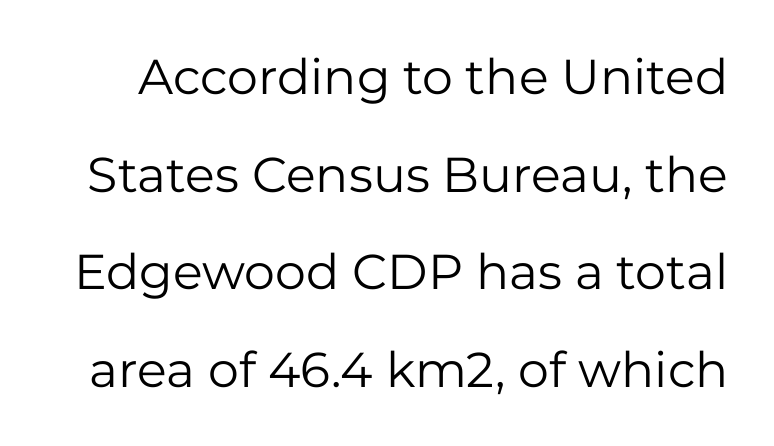
{"serif": "no", "italic": "no", "bold": "no", "weight": "regular", "width": "normal", "stroke_contrast": "low", "x_height": "medium", "monospaced": "no", "underline": "no", "line_spacing": "loose", "line_spacing_ratio": 1.99, "letter_spacing": "normal", "letter_spacing_em": 0.0, "glyph_px": 49}
